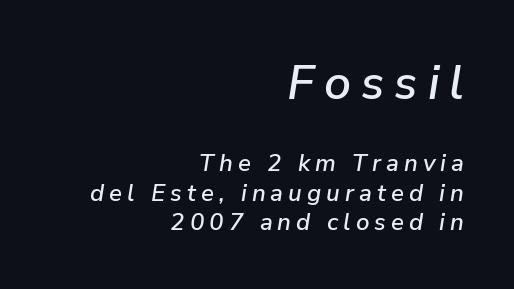
Line endings align vertically; line beginnings do not. Larger block? The one above; the one below is distinctly smaller. Notice how the stems are inclined rather than vertical — that's the hallmark of italics. There is plenty of visible air inserted between adjacent glyphs.
